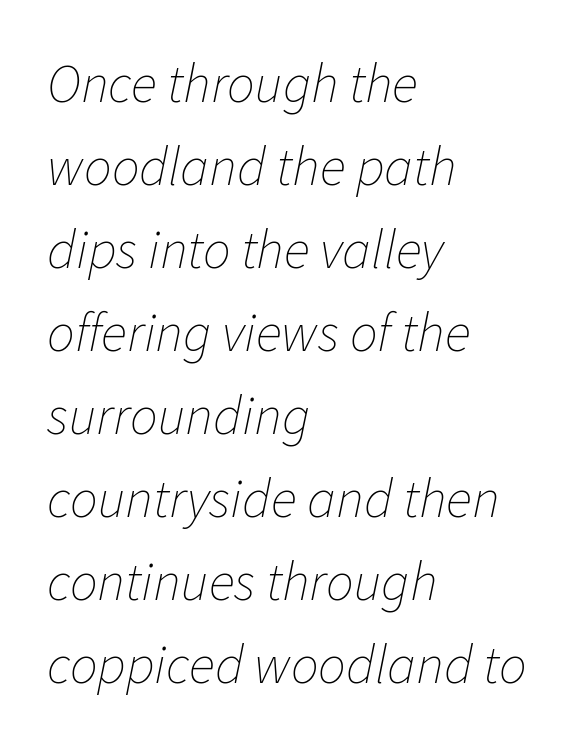
Letters rest on an invisible, unmarked baseline. The lines sit at an ordinary, default distance from one another. Short and long lines alike share a common starting point at left. How are the letters spaced? Ordinarily, with no added tracking.
